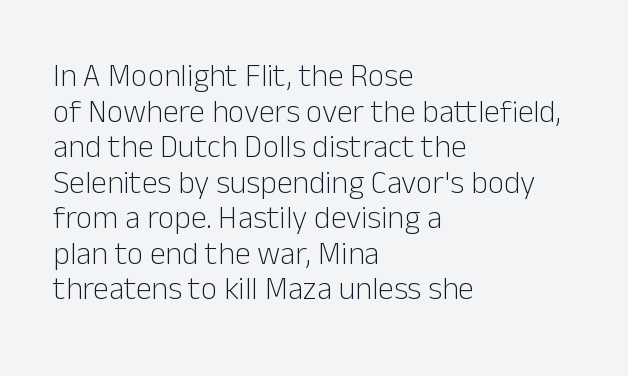
{"serif": "no", "italic": "no", "bold": "no", "weight": "light", "width": "normal", "stroke_contrast": "low", "x_height": "medium", "monospaced": "no", "underline": "no", "align": "left", "line_spacing": "tight", "line_spacing_ratio": 1.11, "letter_spacing": "normal", "letter_spacing_em": 0.0, "glyph_px": 32}
